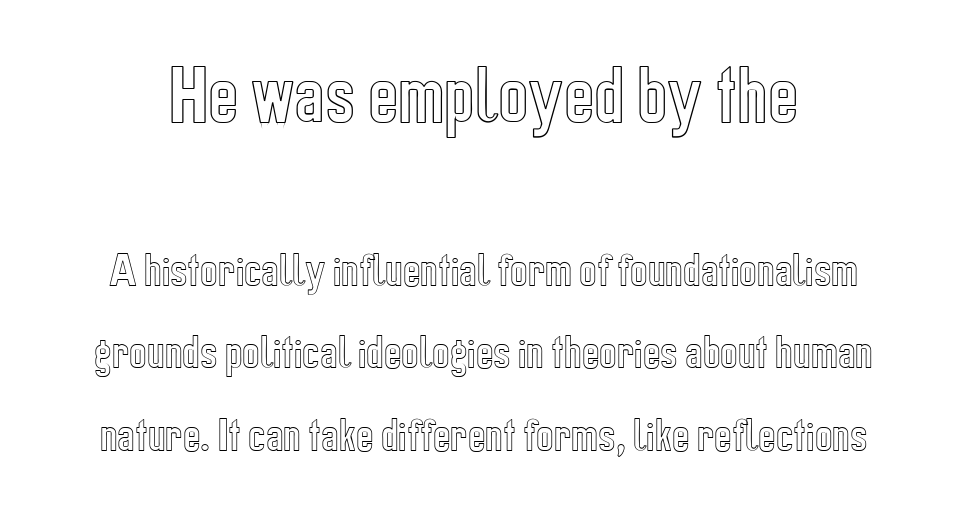
The image shows 64 px condensed type, upright; set loose line spacing (2.23x), normal letter spacing, not underlined; the first (top) block is 1.73x larger; a medium x-height.
